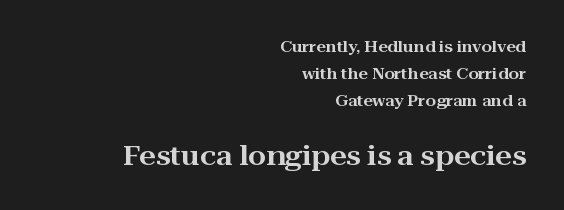
The image shows 26 px text type, upright; set right-aligned, line spacing 1.8x, normal letter spacing, not underlined; the second (bottom) block is 1.73x larger.
